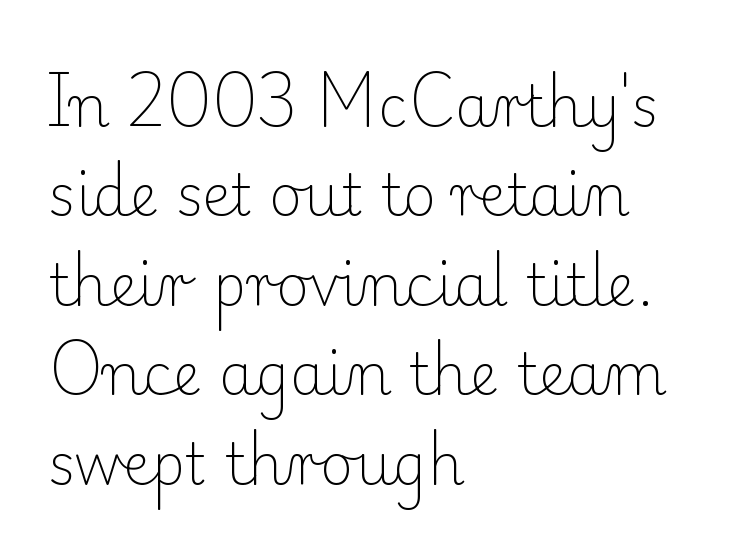
The typeface has the unassuming heft of standard copy or less. The type sits square on the baseline with zero lean. Are there feet on the stems? There are — it's a serif. All the whitespace from short lines collects on the right. Successive baselines arrive at the customary interval.
